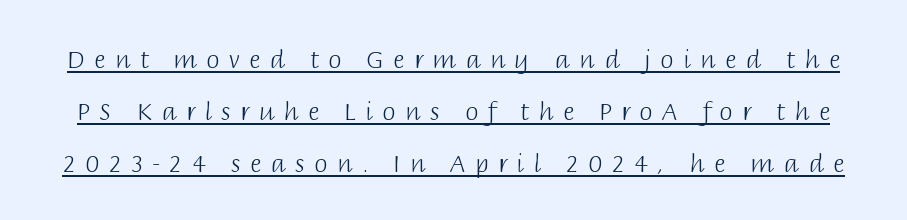
The image shows 24 px text type, upright; set loose line spacing (2.17x), unusually wide letter spacing (+0.39 em), underlined.
